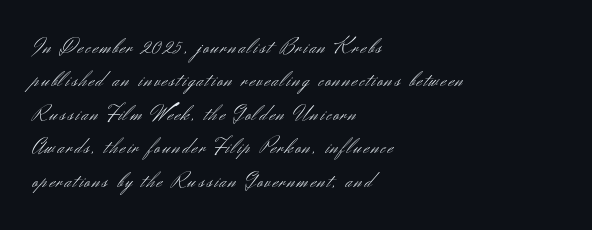
Horizontal alignment here is leftward, the default for most running prose. Only glyphs here, with clear space below each row. The rendering uses a moderate line-height, typical for paragraphs.
